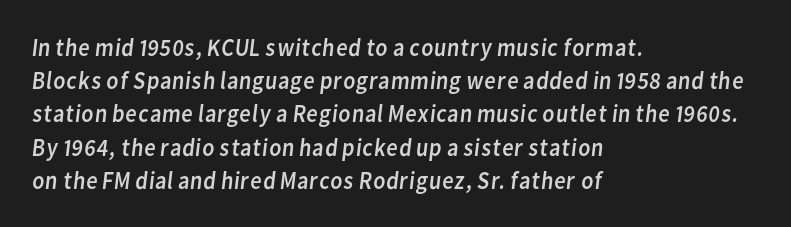
{"bold": "no", "underline": "no", "align": "left", "line_spacing": "normal", "line_spacing_ratio": 1.33, "letter_spacing": "normal", "letter_spacing_em": 0.0, "glyph_px": 25}
